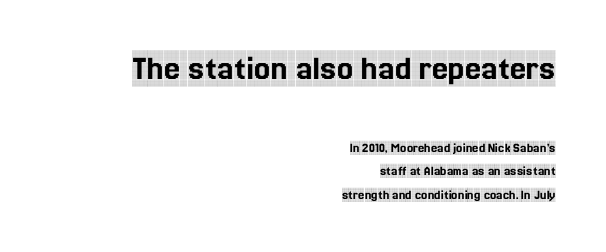
Q: Is the text italic (slanted)? A: No, it is upright.
Q: Is the typeface a serif or a sans-serif typeface? A: Serif.
Q: Is the text underlined? A: No.
Q: How is the paragraph aligned? A: Right-aligned.
Q: Is the spacing between letters normal or unusually wide? A: Normal.
Q: Is the spacing between lines tight, normal or loose? A: Normal.
Q: Which block of text is set in a larger size, the first (top) or the second (bottom)? A: The first (top) one.
Q: Width (condensed, normal, or wide)? A: Condensed.
Q: x-height? A: Large.
Q: Monospaced? A: No.
